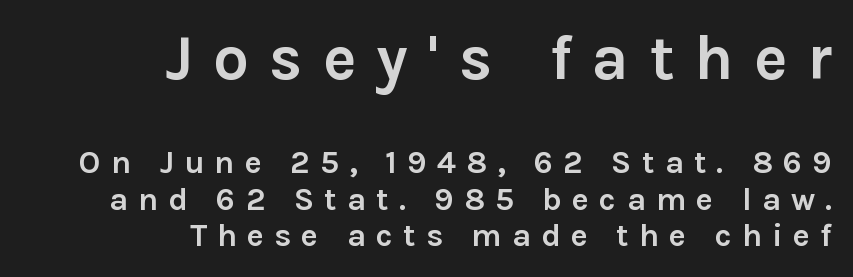
Q: Is the text bold? A: Yes.
Q: Is the text italic (slanted)? A: No, it is upright.
Q: Is the typeface a serif or a sans-serif typeface? A: Sans-serif.
Q: Is the text underlined? A: No.
Q: How is the paragraph aligned? A: Right-aligned.
Q: Is the spacing between letters normal or unusually wide? A: Unusually wide.
Q: Is the spacing between lines tight, normal or loose? A: Tight.
Q: Which block of text is set in a larger size, the first (top) or the second (bottom)? A: The first (top) one.
Q: Width (condensed, normal, or wide)? A: Normal.
Q: Stroke contrast? A: Low.
Q: x-height? A: Medium.
Q: Monospaced? A: No.
